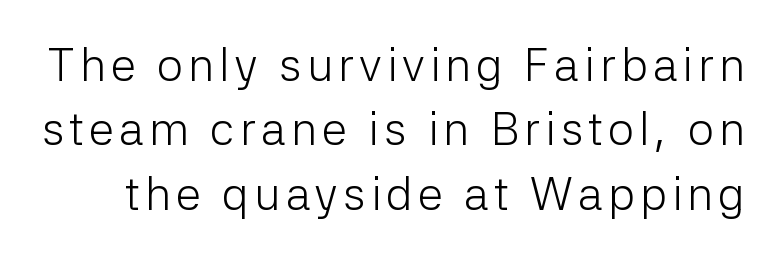
The face used here is proportionally spaced, like ordinary book or web type. Summary of vertical rhythm: regular, with standard interline spacing. Every stem runs plumb, perpendicular to the baseline. Stem width sits at or under what a default text font uses.
